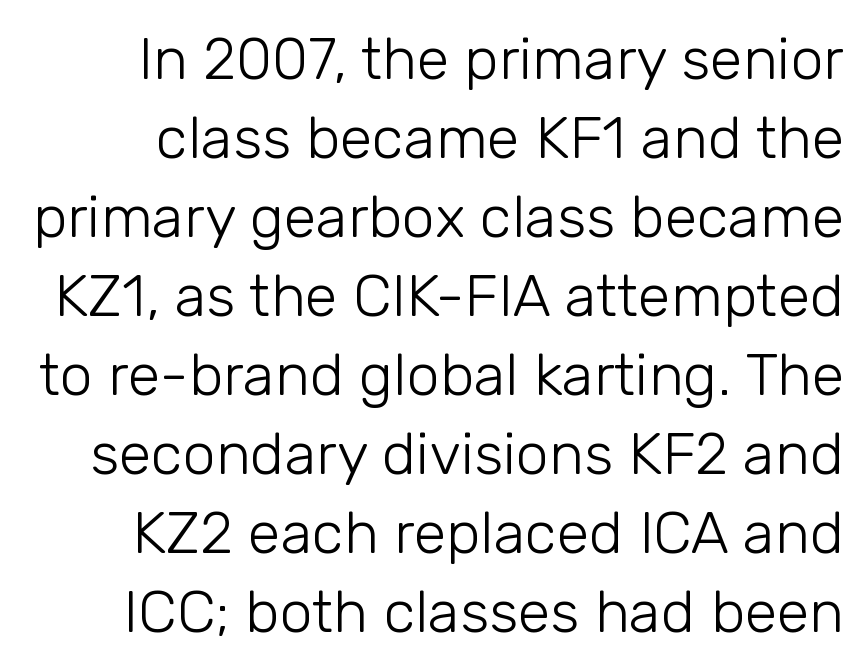
{"serif": "no", "italic": "no", "bold": "no", "weight": "light", "width": "normal", "stroke_contrast": "low", "x_height": "medium", "monospaced": "no", "underline": "no", "line_spacing": "normal", "line_spacing_ratio": 1.34, "letter_spacing": "normal", "letter_spacing_em": 0.0, "glyph_px": 59}
